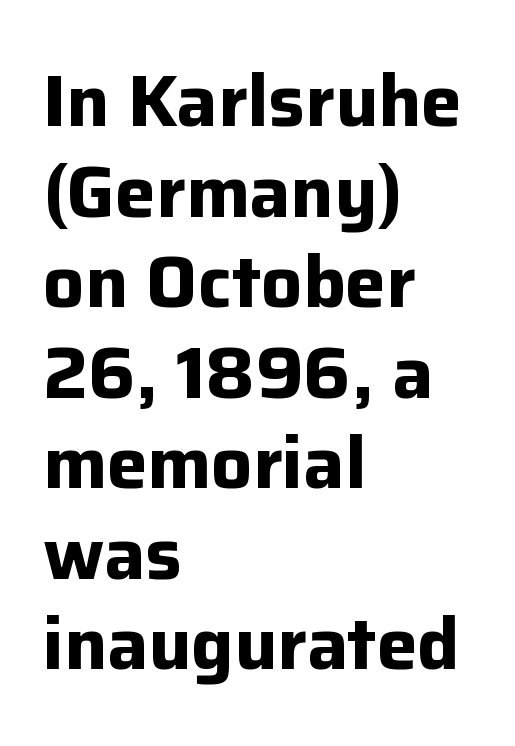
Q: Is the text bold? A: Yes.
Q: Is the text italic (slanted)? A: No, it is upright.
Q: Is the typeface a serif or a sans-serif typeface? A: Sans-serif.
Q: Is the text underlined? A: No.
Q: How is the paragraph aligned? A: Left-aligned.
Q: Is the spacing between letters normal or unusually wide? A: Normal.
Q: Width (condensed, normal, or wide)? A: Normal.
Q: Stroke contrast? A: Low.
Q: x-height? A: Medium.
Q: Monospaced? A: No.
